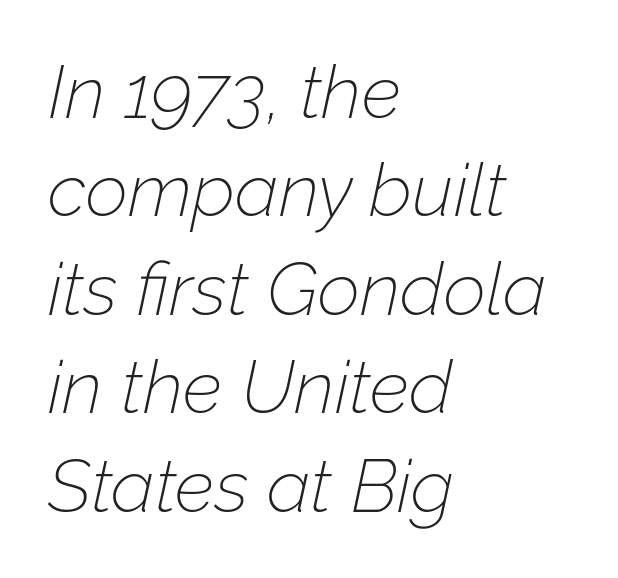
{"italic": "yes", "lean": "right", "slant_degrees": 12, "bold": "no", "weight": "thin", "width": "normal", "stroke_contrast": "low", "x_height": "medium", "monospaced": "no", "underline": "no", "align": "left", "line_spacing": "normal", "line_spacing_ratio": 1.33, "letter_spacing": "normal", "letter_spacing_em": 0.0, "glyph_px": 74}
